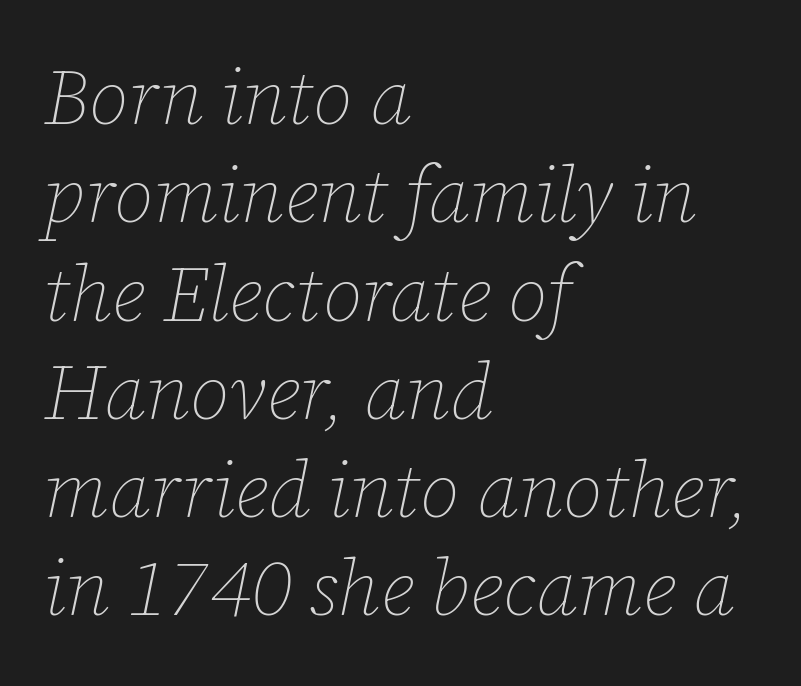
Q: Is the text bold? A: No.
Q: Is the text italic (slanted)? A: Yes, it leans right by about 12 degrees.
Q: Is the text underlined? A: No.
Q: How is the paragraph aligned? A: Left-aligned.
Q: Is the spacing between letters normal or unusually wide? A: Normal.
Q: Is the spacing between lines tight, normal or loose? A: Normal.
Q: Width (condensed, normal, or wide)? A: Normal.
Q: Stroke contrast? A: Low.
Q: x-height? A: Medium.
Q: Monospaced? A: No.
